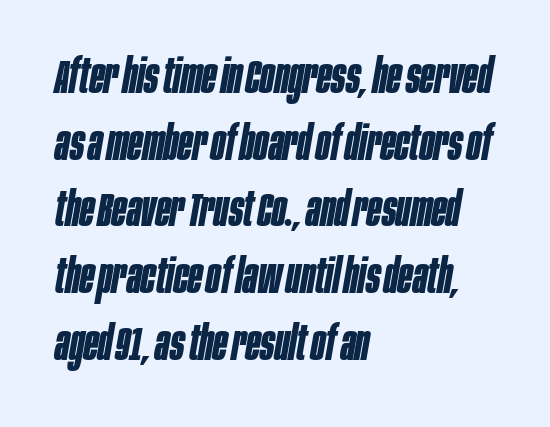
Q: Is the text bold? A: Yes.
Q: Is the text italic (slanted)? A: Yes, it leans right by about 10 degrees.
Q: Is the text underlined? A: No.
Q: How is the paragraph aligned? A: Left-aligned.
Q: Is the spacing between letters normal or unusually wide? A: Normal.
Q: Is the spacing between lines tight, normal or loose? A: Normal.
Q: Width (condensed, normal, or wide)? A: Condensed.
Q: Stroke contrast? A: Low.
Q: x-height? A: Large.
Q: Monospaced? A: No.
